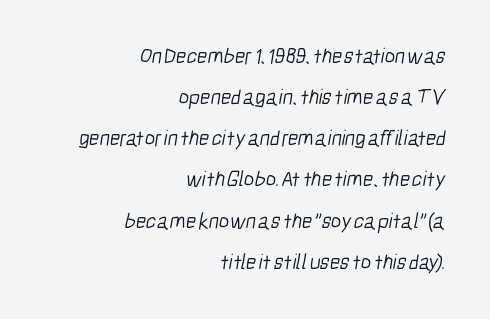
Q: Is the text bold? A: No.
Q: Is the text underlined? A: No.
Q: How is the paragraph aligned? A: Right-aligned.
Q: Is the spacing between letters normal or unusually wide? A: Normal.
